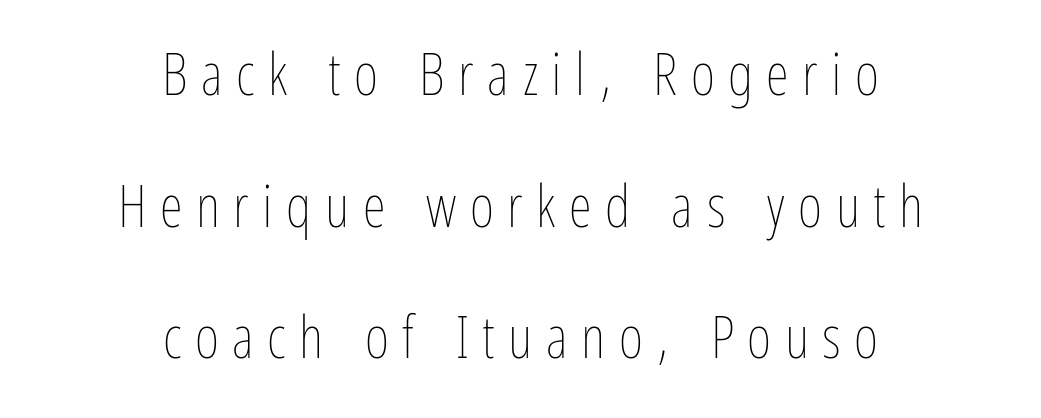
No heavy texture on the line: the type isn't bold. The rendering uses natural spacing where letterforms have individual widths. Students, observe: this is what heavily led, spacious text looks like. Is there any slant? The stems are plumb. The tracking jumps out immediately: characters are airy and widely separated. Check the space under the baseline: it is left empty.
